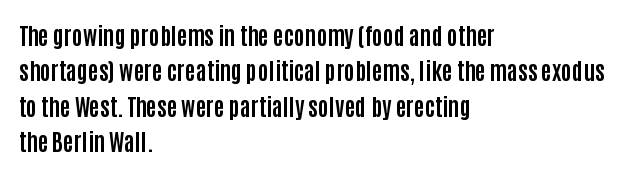
The strip under each line holds only bare page. The designer left line spacing at the default. Typeset ragged right — the left edge is the straight one. Heavy-handed strokes throughout: this text is bold.
